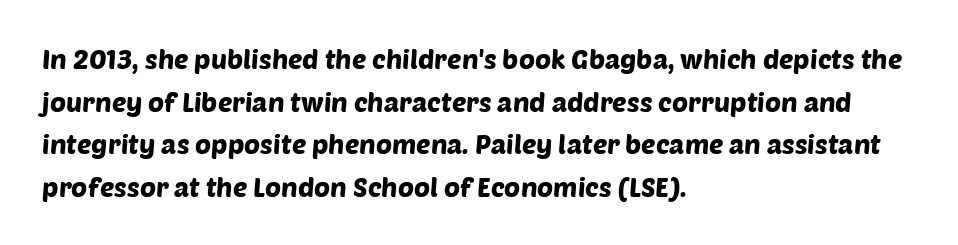
The rendering uses a moderate line-height, typical for paragraphs. Caption: standard tracking, unaltered. Check the space under the baseline: it is left empty. These lines are set flush left with a ragged right edge.
